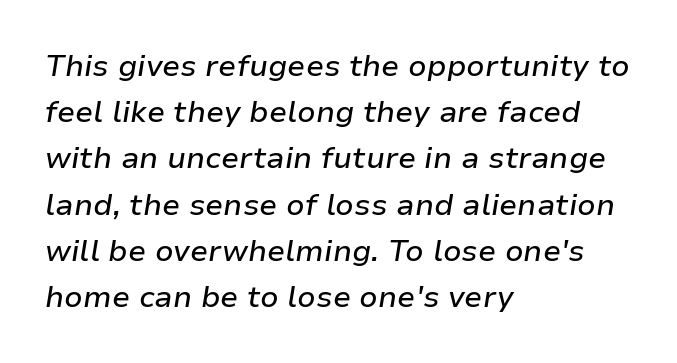
There is no visible air inserted between adjacent glyphs. The area under the type is left untouched. What's the leading like? Ordinary, nothing unusual. The glyphs look as if they've been sheared to an angle. The lines are quadded left. These lines are rendered in a variable-pitch font.
